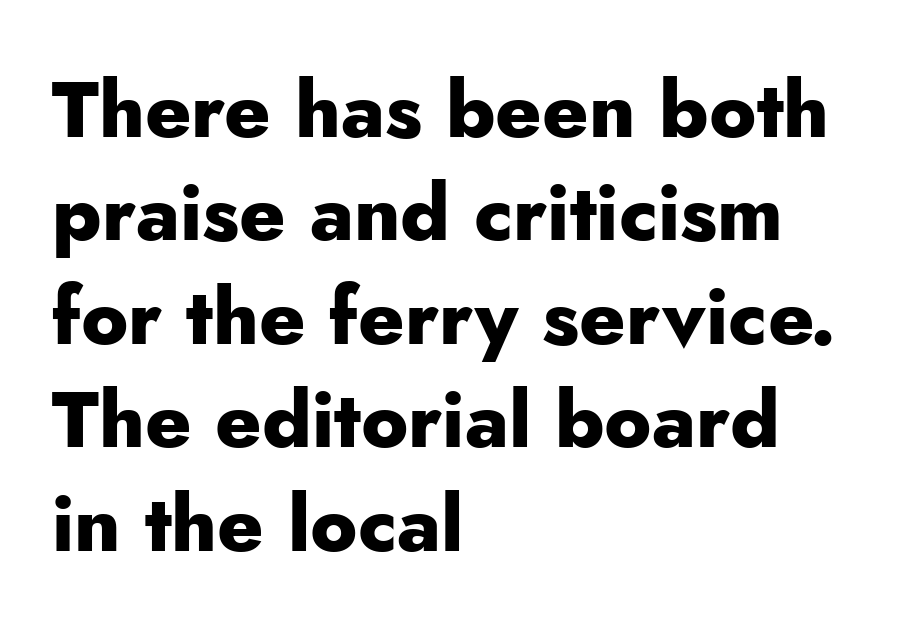
The font family rendered here belongs to the sans-serif group. Bare-footed words on every line. Where is the straight margin? On the left. Is there any slant? The stems are plumb. This is heavy type, rendered in bold.
